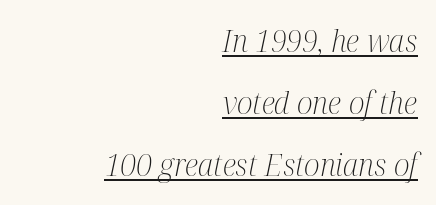
The image shows 30 px light, condensed serif type, italic (leaning right); set right-aligned, loose line spacing (2.07x), normal letter spacing, underlined; medium stroke contrast and a medium x-height.
